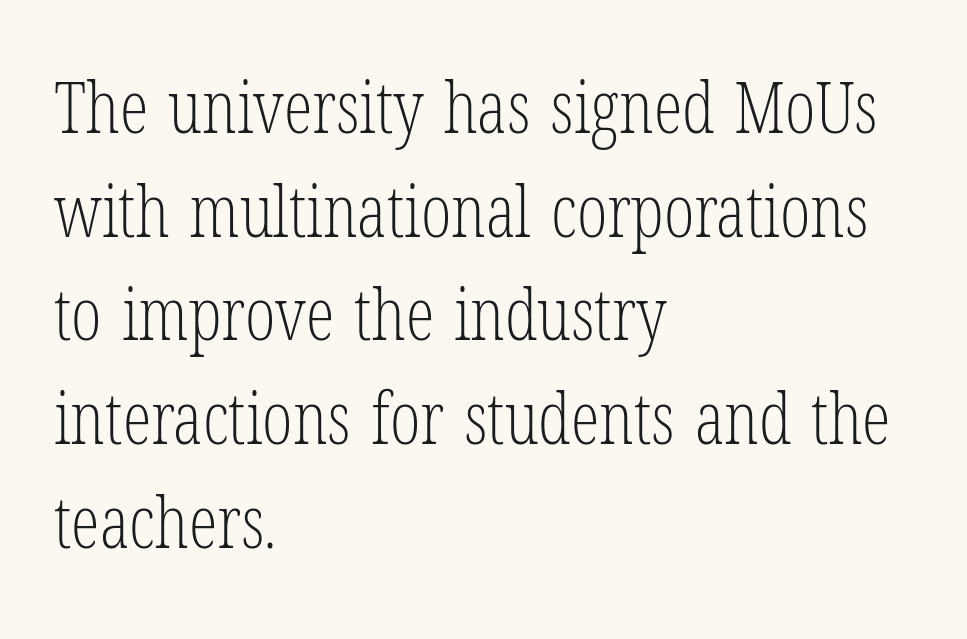
{"serif": "yes", "italic": "no", "bold": "no", "weight": "light", "width": "condensed", "stroke_contrast": "low", "x_height": "medium", "monospaced": "no", "underline": "no", "align": "left", "line_spacing": "normal", "line_spacing_ratio": 1.44, "letter_spacing": "normal", "letter_spacing_em": 0.0, "glyph_px": 72}
